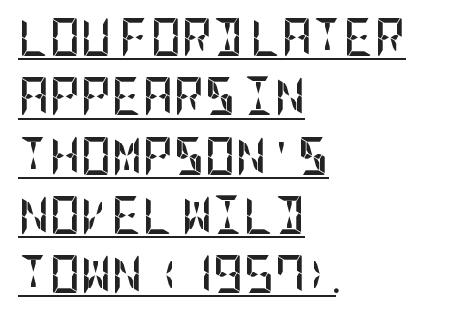
Notice how thick the strokes are: this is what a full bold looks like. The line-height multiplier appears to be the usual default. Look at the tracking — it's just the regular setting, nothing added. Characters remain perfectly vertical along every line. This is sans-serif lettering, the kind often seen on screens and signage.
